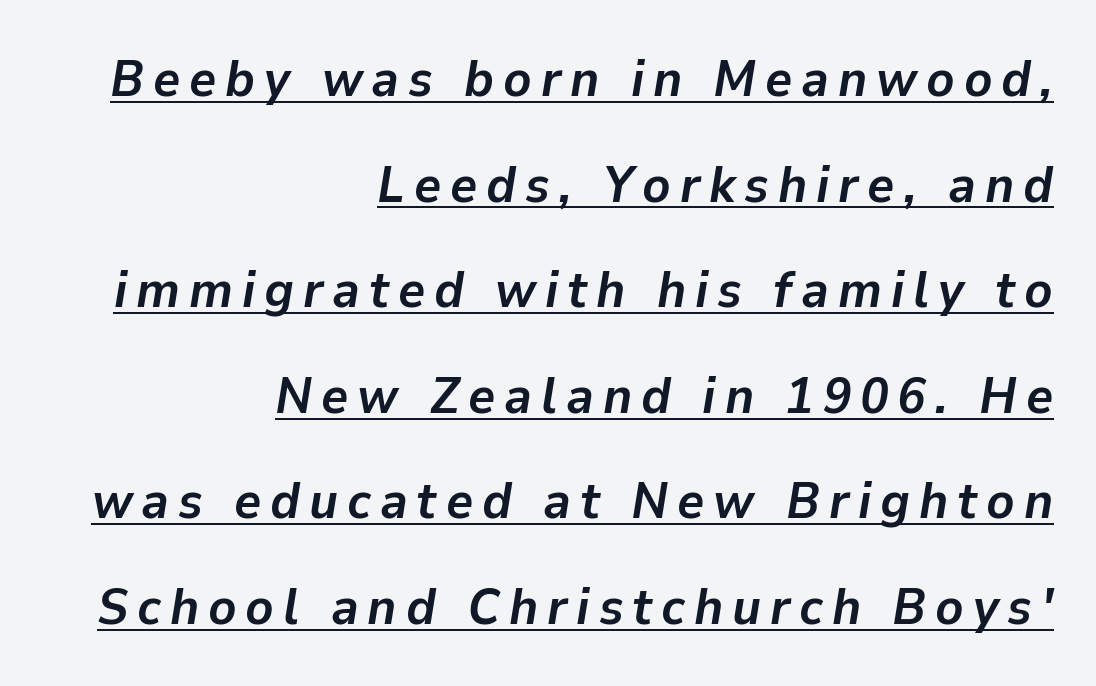
Quick note: italic. Is the block centered? No — it sits flush against the right margin. You can see a thin bar hugging the bottom of the glyphs. This sample has the flowing, uneven cadence of proportional lettering.
